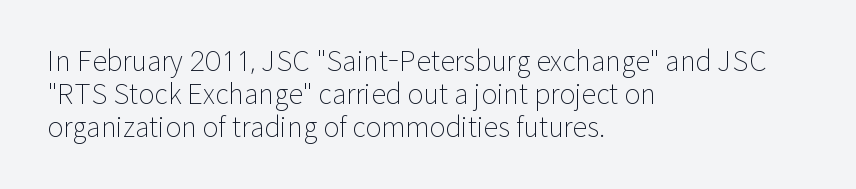
{"italic": "no", "bold": "no", "underline": "no", "align": "left", "line_spacing_ratio": 1.23, "letter_spacing": "normal", "letter_spacing_em": 0.0, "glyph_px": 27}
